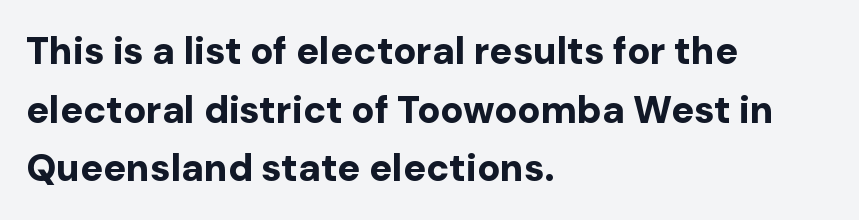
{"serif": "no", "italic": "no", "bold": "yes", "weight": "bold", "width": "normal", "stroke_contrast": "low", "x_height": "medium", "monospaced": "no", "underline": "no", "align": "left", "line_spacing": "normal", "line_spacing_ratio": 1.54, "letter_spacing": "normal", "letter_spacing_em": 0.0, "glyph_px": 38}
